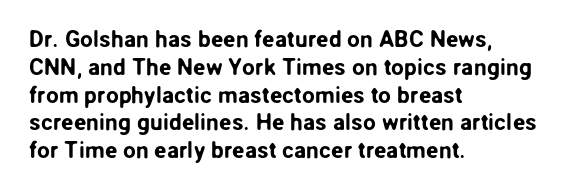
{"italic": "no", "underline": "no", "align": "left", "line_spacing_ratio": 1.21, "letter_spacing": "normal", "letter_spacing_em": 0.0, "glyph_px": 23}
